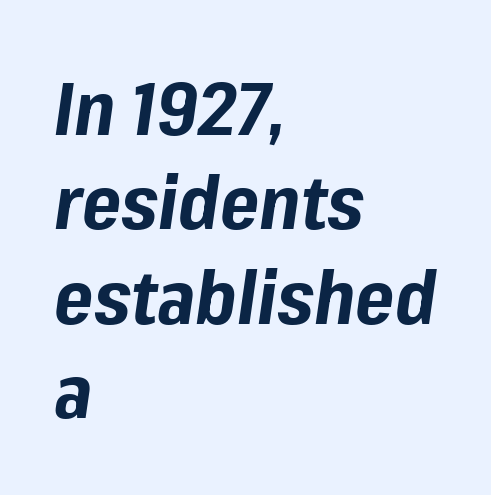
Here the designer chose a conventional face with non-uniform glyph widths. Chunky letters — that's bold for sure. Notice how the stems are inclined rather than vertical — that's the hallmark of italics. The passage shown stacks its lines at a standard gap. Each word holds together tightly as a unit, with standard inter-letter gaps. The text block is weighted toward the left margin, trailing off unevenly rightward.
